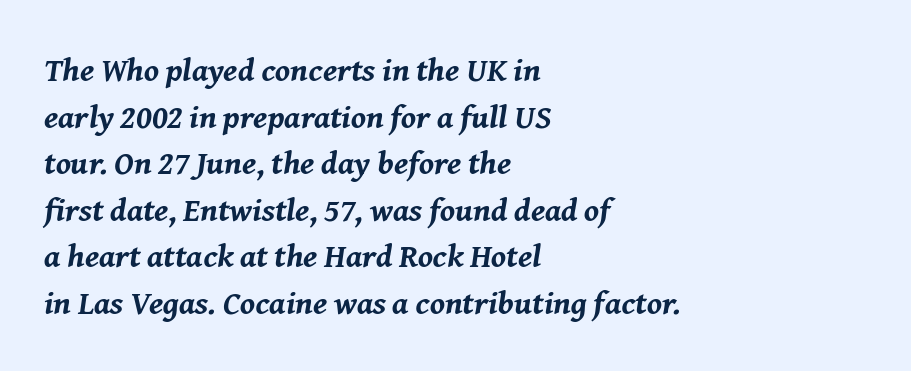
Q: Is the text bold? A: Yes.
Q: Is the text italic (slanted)? A: Yes, it leans right by about 8 degrees.
Q: Is the text underlined? A: No.
Q: How is the paragraph aligned? A: Left-aligned.
Q: Is the spacing between letters normal or unusually wide? A: Normal.
Q: Is the spacing between lines tight, normal or loose? A: Normal.
Q: Width (condensed, normal, or wide)? A: Normal.
Q: Stroke contrast? A: Medium.
Q: x-height? A: Medium.
Q: Monospaced? A: No.
